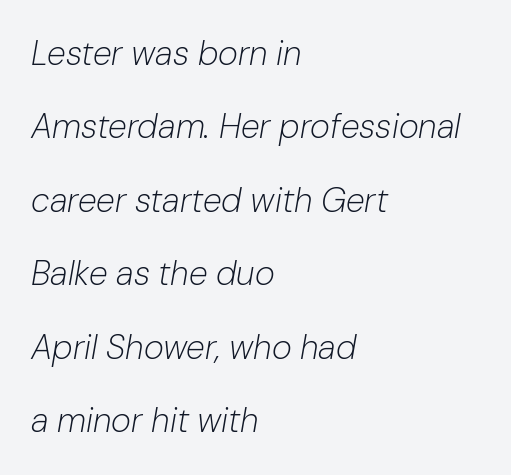
Reading down the column, the eye jumps a long way to each next line. The foot of each line stays bare and open. The passage is arranged the way most books set body copy — flush left. The passage shown leans; its letterforms are oblique. Honestly, the letter spacing is just normal — you wouldn't notice it. Weight class: somewhere from thin through regular.
